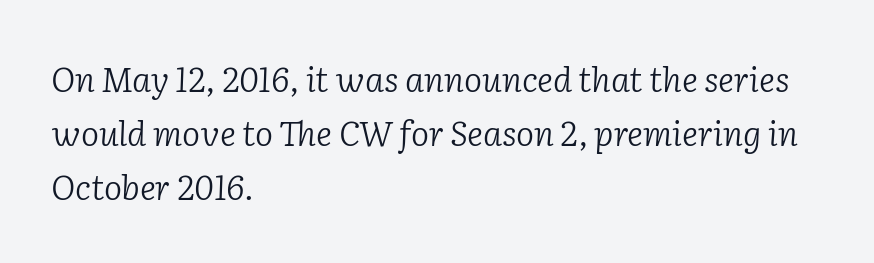
Q: Is the text bold? A: No.
Q: Is the text italic (slanted)? A: Yes, it leans right by about 2 degrees.
Q: Is the typeface a serif or a sans-serif typeface? A: Serif.
Q: Is the text underlined? A: No.
Q: How is the paragraph aligned? A: Left-aligned.
Q: Is the spacing between letters normal or unusually wide? A: Normal.
Q: Is the spacing between lines tight, normal or loose? A: Normal.
Q: Width (condensed, normal, or wide)? A: Normal.
Q: Stroke contrast? A: Low.
Q: x-height? A: Medium.
Q: Monospaced? A: No.
